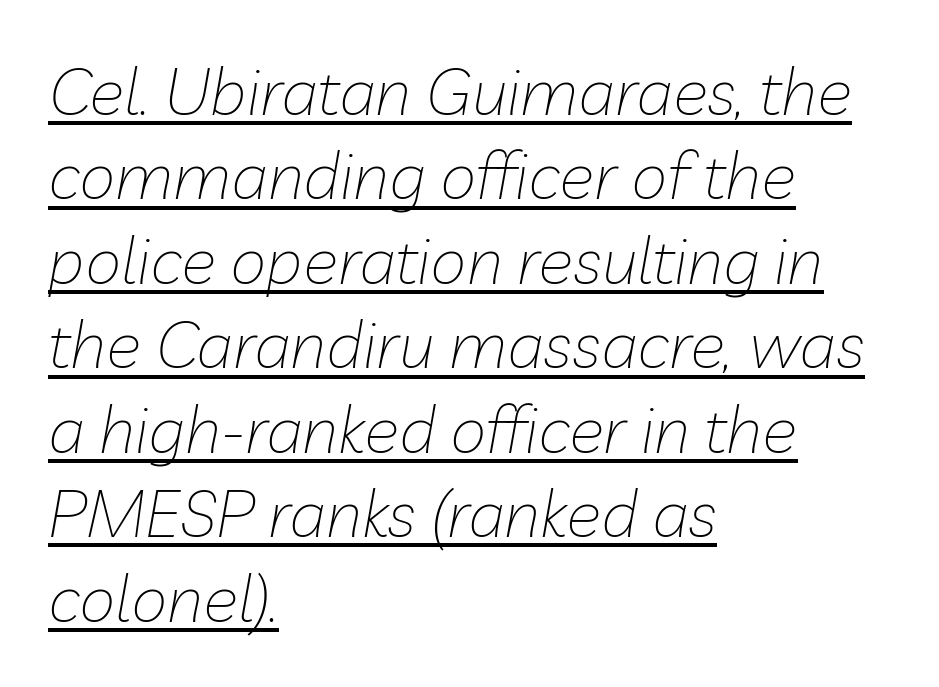
The image shows 66 px thin type, italic (leaning right); set left-aligned, normal line spacing (1.28x), normal letter spacing, underlined; low stroke contrast and a medium x-height.
